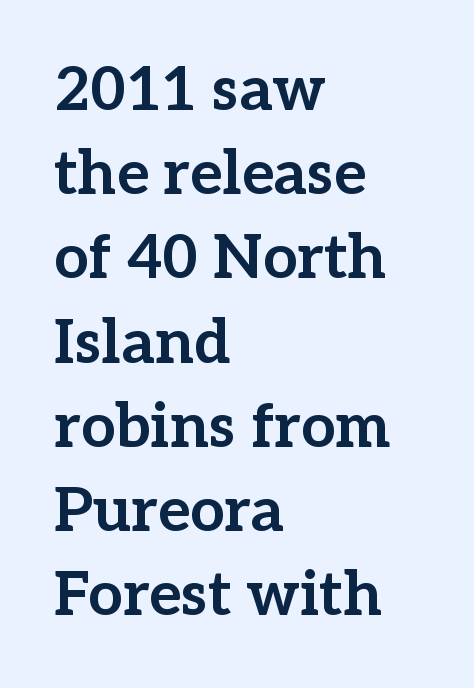
Q: Is the text bold? A: Yes.
Q: Is the text italic (slanted)? A: No, it is upright.
Q: Is the typeface a serif or a sans-serif typeface? A: Serif.
Q: Is the text underlined? A: No.
Q: How is the paragraph aligned? A: Left-aligned.
Q: Is the spacing between letters normal or unusually wide? A: Normal.
Q: Is the spacing between lines tight, normal or loose? A: Normal.
Q: Width (condensed, normal, or wide)? A: Normal.
Q: Stroke contrast? A: Low.
Q: x-height? A: Medium.
Q: Monospaced? A: No.
